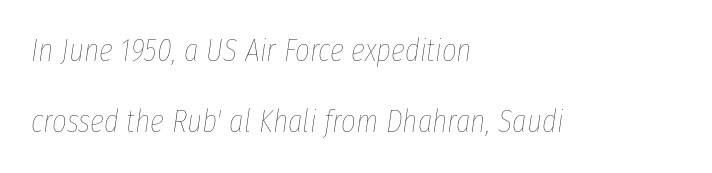
{"italic": "yes", "lean": "right", "slant_degrees": 8, "bold": "no", "weight": "thin", "width": "condensed", "stroke_contrast": "low", "x_height": "medium", "monospaced": "no", "underline": "no", "align": "left", "line_spacing": "loose", "line_spacing_ratio": 2.22, "letter_spacing": "normal", "letter_spacing_em": 0.0, "glyph_px": 32}
